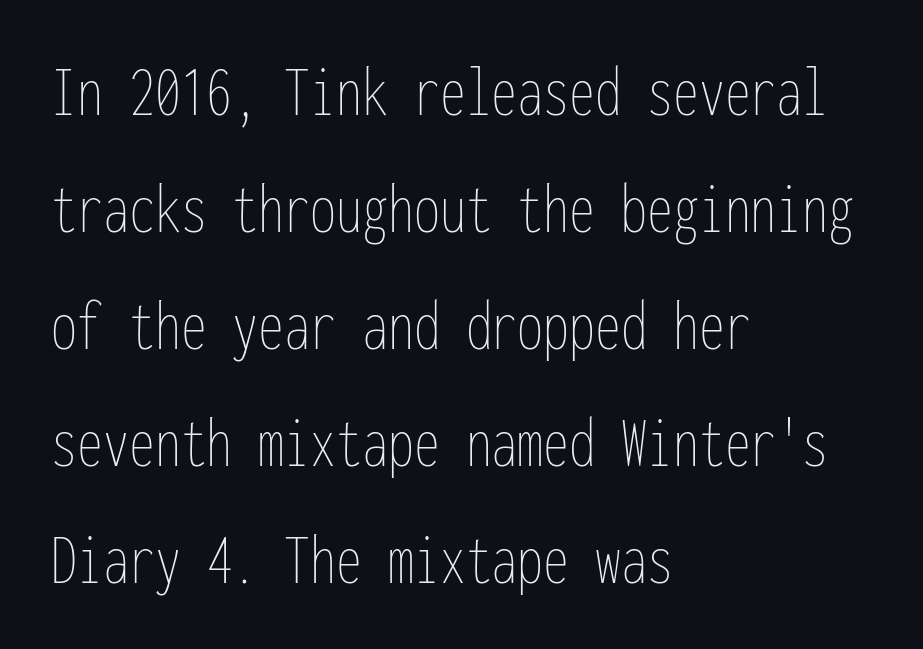
{"italic": "no", "bold": "no", "weight": "thin", "width": "condensed", "stroke_contrast": "low", "x_height": "medium", "monospaced": "yes", "underline": "no", "align": "left", "line_spacing": "normal", "line_spacing_ratio": 1.58, "letter_spacing": "normal", "letter_spacing_em": 0.0, "glyph_px": 74}
